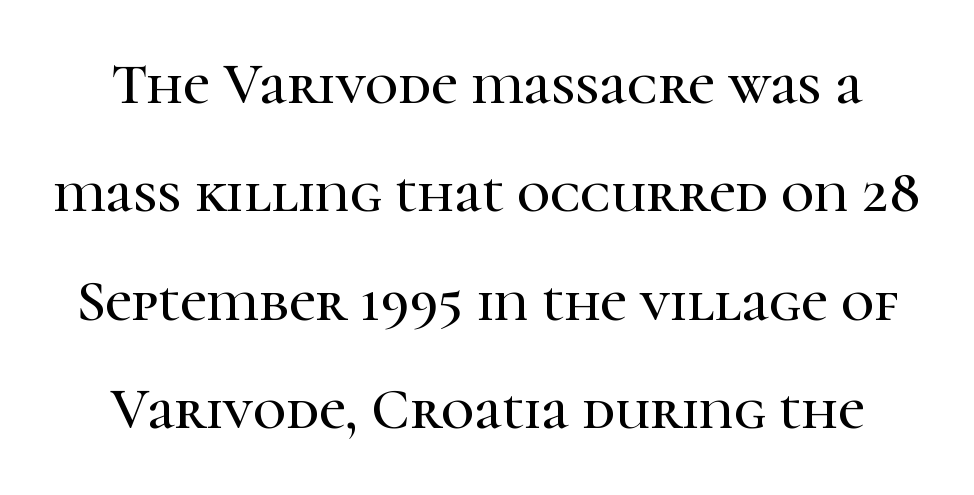
Do the letters lean? They stand straight. The horizontal fit of the characters is conventional and even. In terms of letterform style, serifs are clearly present. A bare baseline throughout the passage. The rendering uses natural spacing where letterforms have individual widths.
